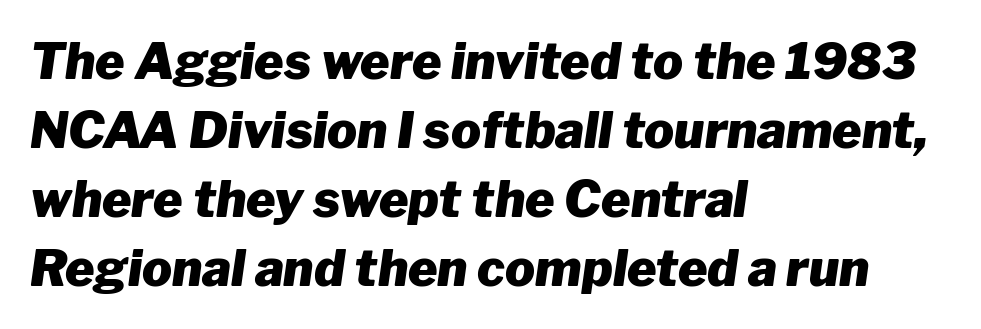
The rendering keeps characters at their native spacing. Students, observe: this is what conventionally led text looks like. Any mark beneath the type? The region is blank. Compared with ordinary roman type, these characters are visibly tilted. You'd pick this weight for a headline — it's a proper bold.
